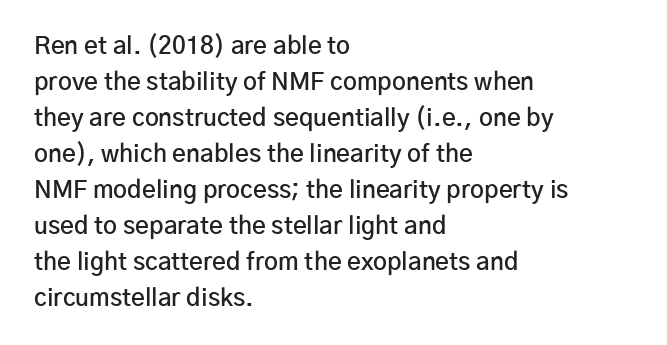
The image shows 24 px text type, upright; set left-aligned, normal line spacing (1.5x), normal letter spacing, not underlined.
